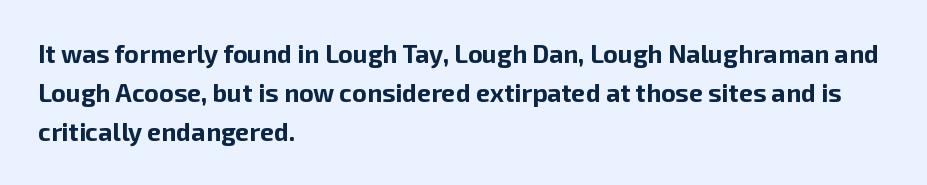
Vertical strokes here are truly vertical. In terms of letterspacing, this is plain default setting. This block has exactly the height ordinary leading produces. Pretty heavy lettering here — definitely bold.
